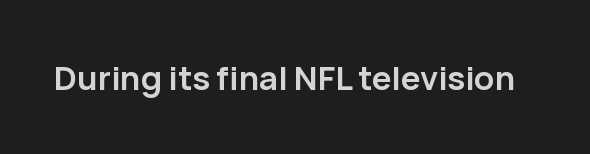
A full-strength bold gives these letters their thick strokes. The passage shown is typed in a proportional face where columns would drift. Look at the bottom of the vertical strokes: they stop flat, with no serifs. Italic: no, the glyphs are upright roman. Honestly, the letter spacing is just normal — you wouldn't notice it. Beneath every word, the page is bare.
